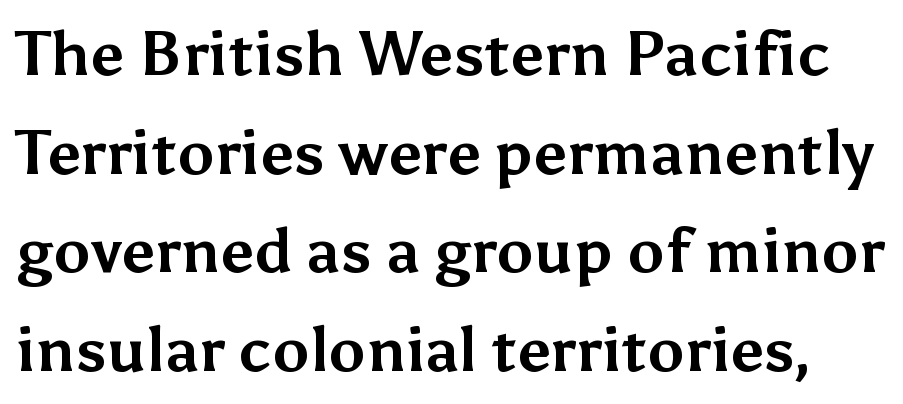
Style check: upright. A full-strength bold gives these letters their thick strokes. Character widths vary here, with narrow letters taking less room than wide ones. How are the letters spaced? Ordinarily, with no added tracking.
